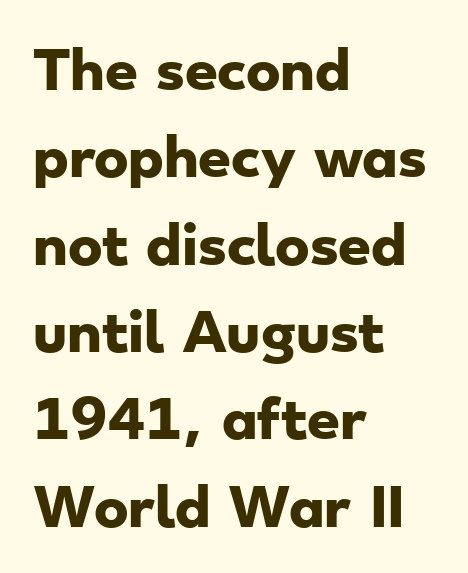
{"serif": "no", "bold": "yes", "weight": "heavy", "width": "wide", "stroke_contrast": "low", "x_height": "small", "monospaced": "no", "underline": "no", "align": "left", "line_spacing": "normal", "line_spacing_ratio": 1.68, "letter_spacing": "normal", "letter_spacing_em": 0.0, "glyph_px": 52}
